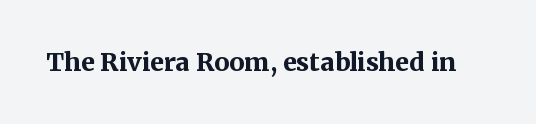
Q: Is the text bold? A: Yes.
Q: Is the text italic (slanted)? A: No, it is upright.
Q: Is the text underlined? A: No.
Q: Is the spacing between letters normal or unusually wide? A: Normal.
